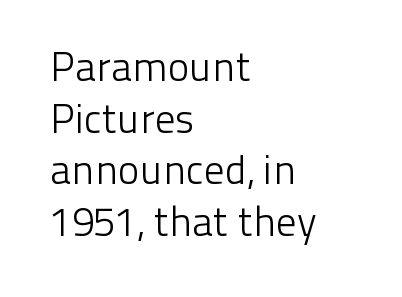
Q: Is the text bold? A: No.
Q: Is the text italic (slanted)? A: No, it is upright.
Q: Is the typeface a serif or a sans-serif typeface? A: Sans-serif.
Q: Is the text underlined? A: No.
Q: How is the paragraph aligned? A: Left-aligned.
Q: Is the spacing between letters normal or unusually wide? A: Normal.
Q: Is the spacing between lines tight, normal or loose? A: Normal.
Q: Width (condensed, normal, or wide)? A: Normal.
Q: Stroke contrast? A: Low.
Q: x-height? A: Medium.
Q: Monospaced? A: No.
